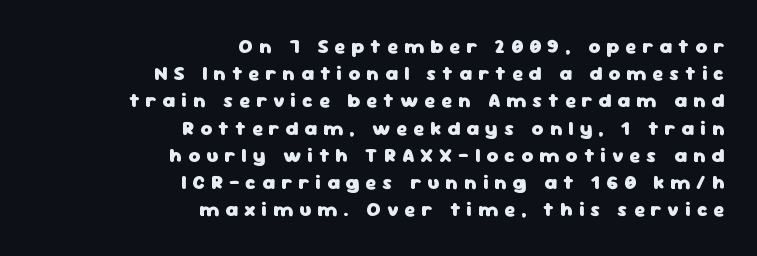
Q: Is the text bold? A: Yes.
Q: Is the text italic (slanted)? A: No, it is upright.
Q: Is the text underlined? A: No.
Q: How is the paragraph aligned? A: Right-aligned.
Q: Is the spacing between letters normal or unusually wide? A: Unusually wide.
Q: Is the spacing between lines tight, normal or loose? A: Normal.
